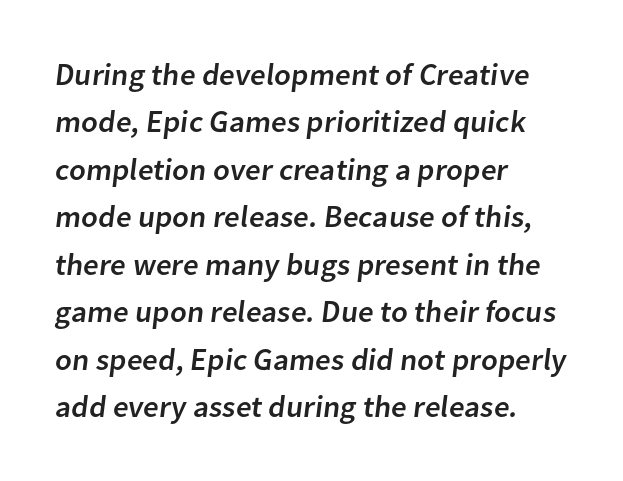
These lines are composed in type without serifs. Looks like regular typesetting: each glyph gets only the width it needs. This sample is left-justified, so line endings fall wherever the words run out. Has an underline been added? It has not. The lines sit at an ordinary, default distance from one another.
